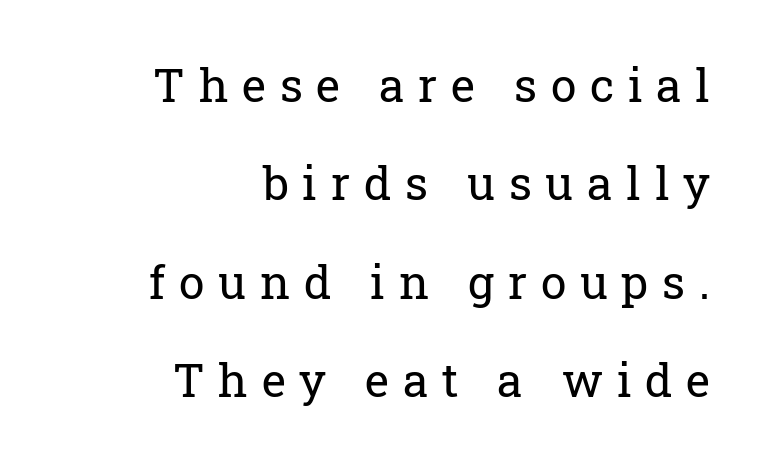
The image shows 46 px regular-weight serif type, upright; set right-aligned, loose line spacing (2.14x), unusually wide letter spacing (+0.3 em), not underlined; low stroke contrast and a medium x-height.
